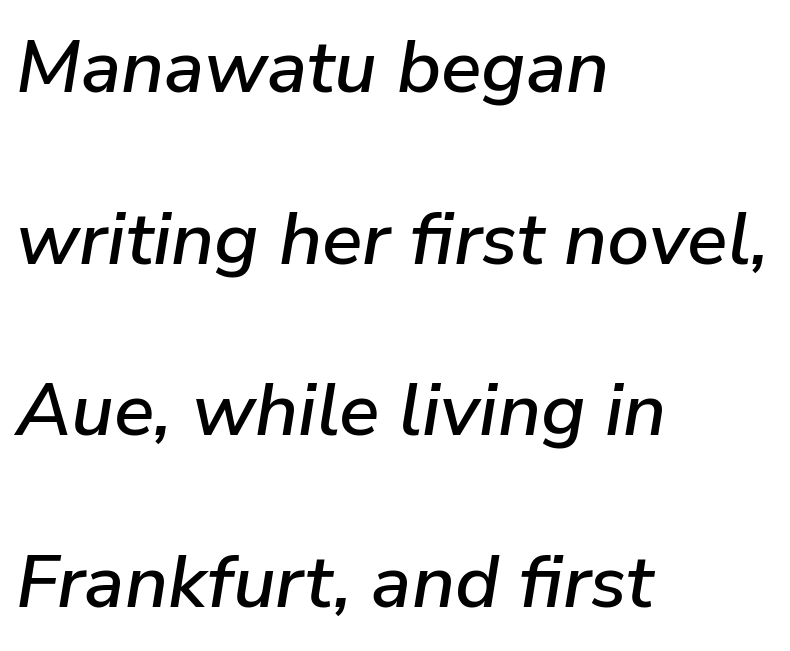
A typesetter would call this proportional, since set widths differ per character. Every row of glyphs begins at an identical x-position on the left. What's the leading like? Stretched, with rows far apart. The passage shown has conventional tracking throughout. A typesetter would mark this as italic.
